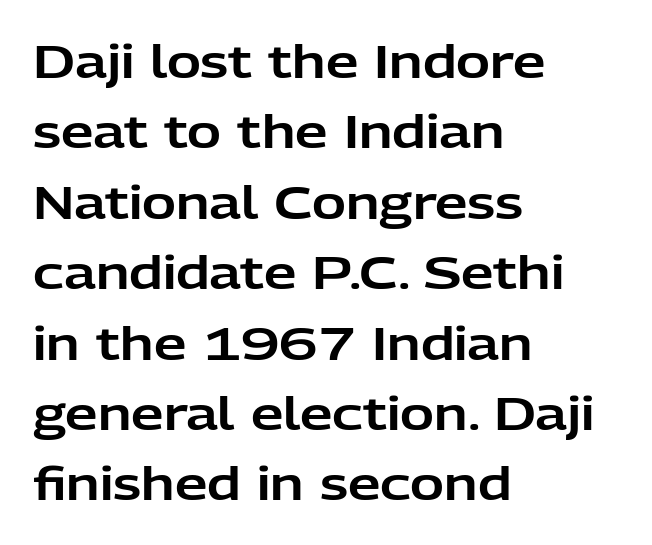
The image shows 46 px sans-serif type, upright; set left-aligned, normal line spacing (1.53x), normal letter spacing, not underlined; low stroke contrast and a medium x-height.
